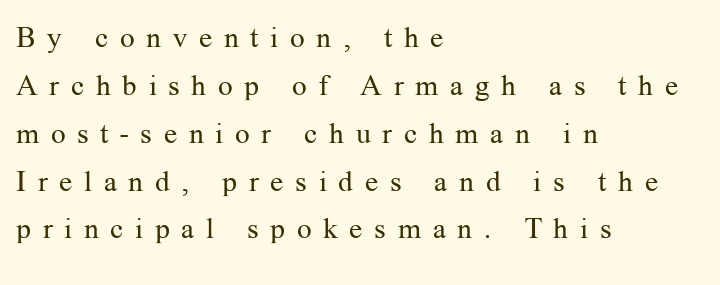
{"serif": "yes", "italic": "no", "bold": "no", "weight": "regular", "width": "normal", "stroke_contrast": "medium", "x_height": "medium", "monospaced": "no", "underline": "no", "align": "left", "line_spacing": "normal", "line_spacing_ratio": 1.65, "letter_spacing": "wide", "letter_spacing_em": 0.4, "glyph_px": 29}
